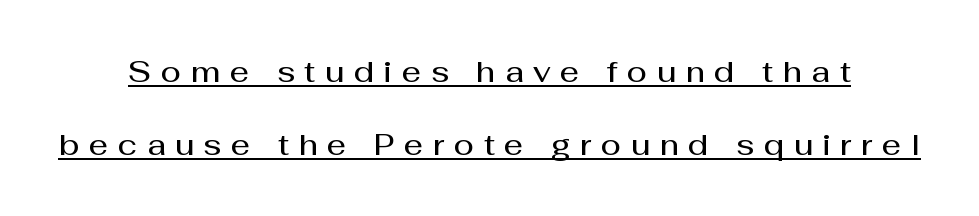
{"serif": "no", "italic": "no", "bold": "semi", "weight": "semibold", "width": "normal", "stroke_contrast": "medium", "x_height": "medium", "monospaced": "no", "underline": "yes", "line_spacing": "loose", "line_spacing_ratio": 2.45, "letter_spacing": "wide", "letter_spacing_em": 0.32, "glyph_px": 30}
